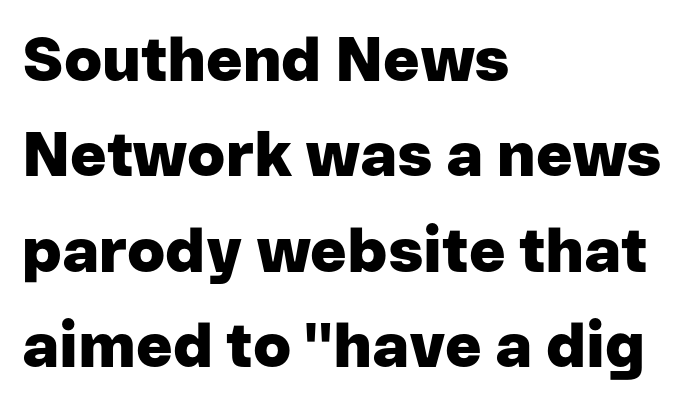
{"serif": "no", "italic": "no", "bold": "yes", "weight": "heavy", "width": "normal", "stroke_contrast": "low", "x_height": "medium", "monospaced": "no", "underline": "no", "align": "left", "line_spacing": "normal", "line_spacing_ratio": 1.54, "letter_spacing": "normal", "letter_spacing_em": 0.0, "glyph_px": 62}
